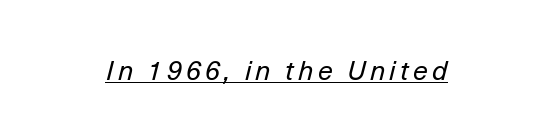
The text carries the slant typical of an italic or oblique font. Both edges are ragged and mirror each other, which tells us the setting is centered. Ink coverage per letter is moderate at most. This is underlined copy, the kind a proofreader might mark for attention.
